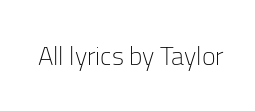
The image shows 26 px text type, upright; set normal letter spacing, not underlined.
